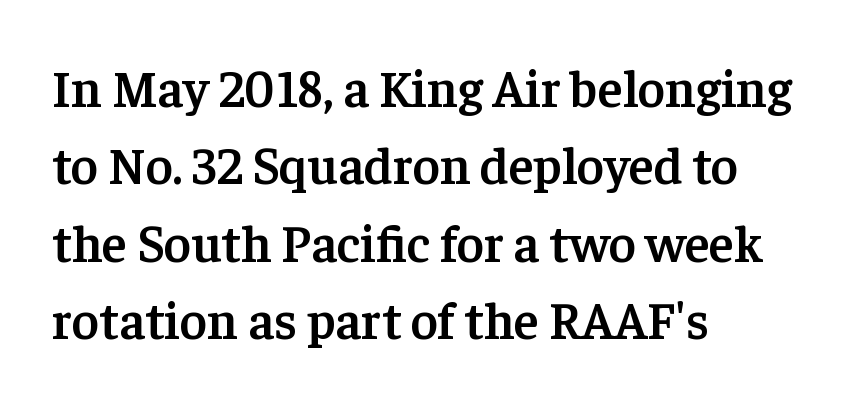
This sample has the flowing, uneven cadence of proportional lettering. The gap between lines stays unmarked. Default kerning and tracking; the words read as compact shapes. A semibold gives these letters moderate extra thickness, short of bold. A classic flush-left, rag-right setting is used for this passage.
